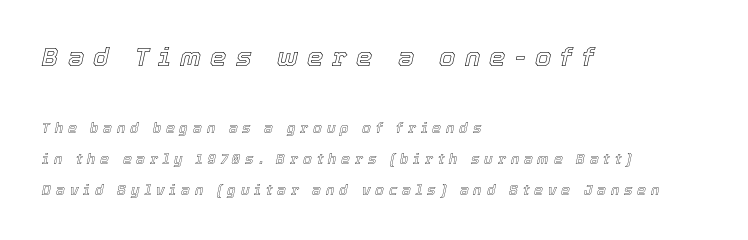
{"italic": "yes", "lean": "right", "slant_degrees": 12, "underline": "no", "align": "left", "line_spacing": "loose", "line_spacing_ratio": 2.2, "letter_spacing": "wide", "letter_spacing_em": 0.35, "larger_block": "first", "size_ratio": 1.86, "glyph_px": 26}
